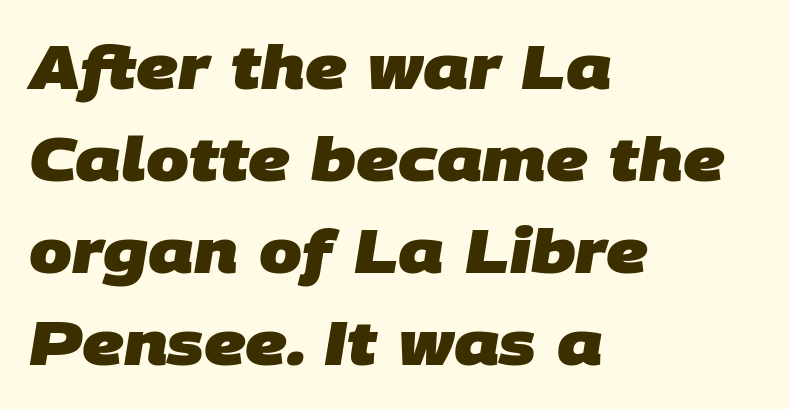
Q: Is the text bold? A: Yes.
Q: Is the typeface a serif or a sans-serif typeface? A: Sans-serif.
Q: Is the text underlined? A: No.
Q: How is the paragraph aligned? A: Left-aligned.
Q: Is the spacing between letters normal or unusually wide? A: Normal.
Q: Is the spacing between lines tight, normal or loose? A: Normal.
Q: Width (condensed, normal, or wide)? A: Normal.
Q: Stroke contrast? A: Low.
Q: x-height? A: Large.
Q: Monospaced? A: No.
